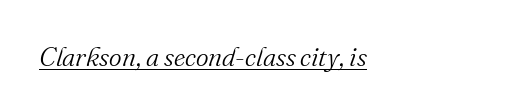
Q: Is the text bold? A: No.
Q: Is the text italic (slanted)? A: Yes, it leans right by about 16 degrees.
Q: Is the text underlined? A: Yes.
Q: Is the spacing between letters normal or unusually wide? A: Normal.
